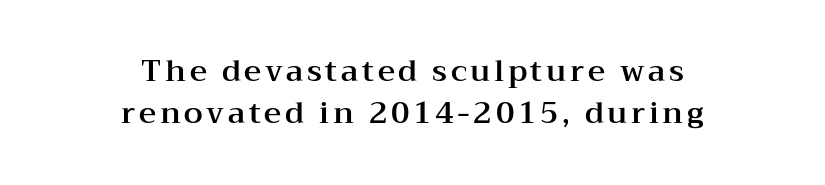
{"serif": "yes", "italic": "no", "width": "wide", "stroke_contrast": "medium", "x_height": "medium", "monospaced": "no", "underline": "no", "align": "center", "line_spacing": "normal", "line_spacing_ratio": 1.4, "glyph_px": 30}
